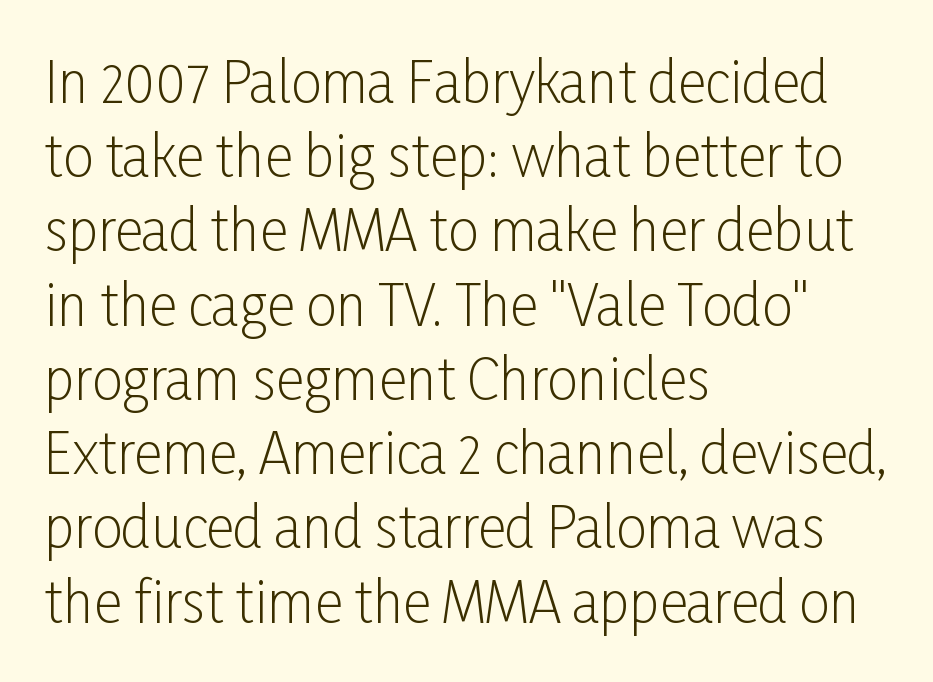
Q: Is the text bold? A: No.
Q: Is the text italic (slanted)? A: No, it is upright.
Q: Is the typeface a serif or a sans-serif typeface? A: Sans-serif.
Q: Is the text underlined? A: No.
Q: How is the paragraph aligned? A: Left-aligned.
Q: Is the spacing between letters normal or unusually wide? A: Normal.
Q: Is the spacing between lines tight, normal or loose? A: Normal.
Q: Width (condensed, normal, or wide)? A: Condensed.
Q: Stroke contrast? A: Low.
Q: x-height? A: Medium.
Q: Monospaced? A: No.
